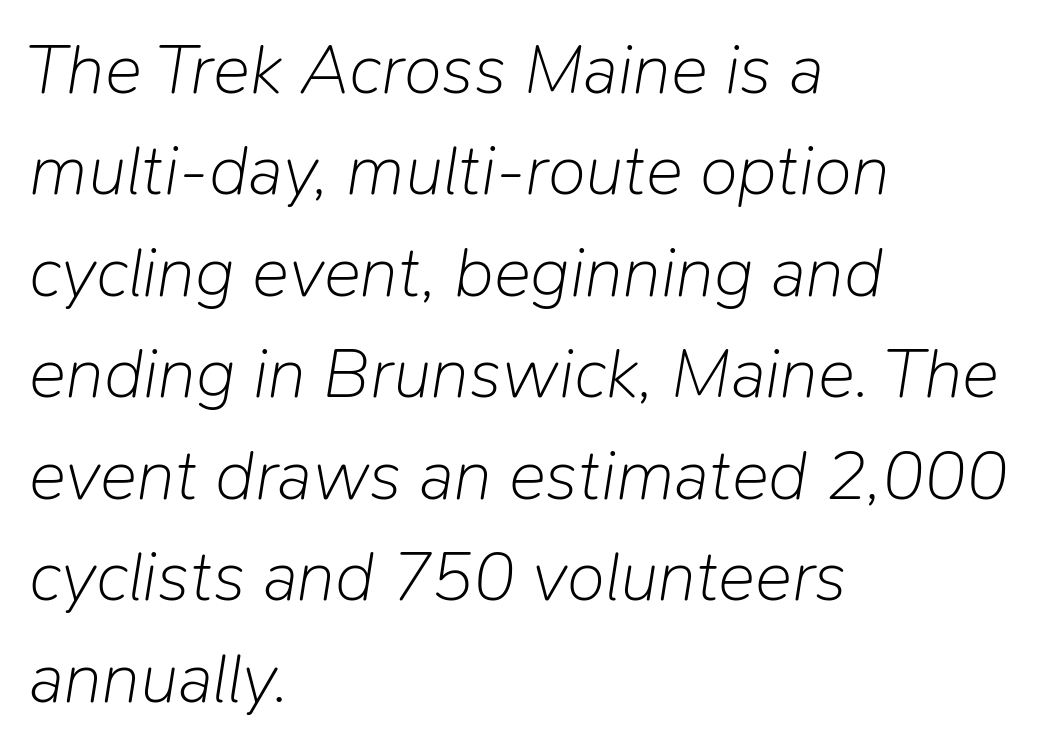
{"italic": "yes", "lean": "right", "slant_degrees": 9, "bold": "no", "weight": "light", "width": "normal", "stroke_contrast": "low", "x_height": "medium", "monospaced": "no", "underline": "no", "align": "left", "line_spacing": "normal", "line_spacing_ratio": 1.45, "letter_spacing": "normal", "letter_spacing_em": 0.0, "glyph_px": 70}
